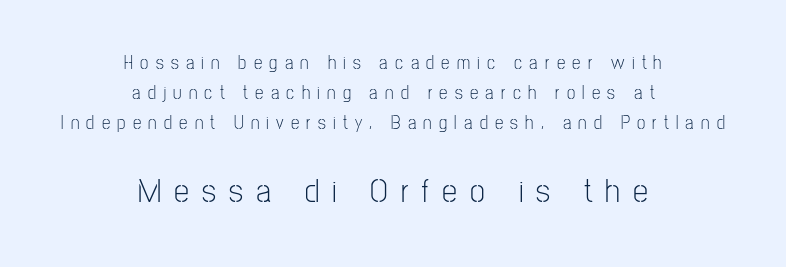
Does the lettering tilt? It doesn't — this is upright. Note: no serifs on the glyphs. Caption: face not bold, strokes unweighted. Short note: letters widely spaced.
